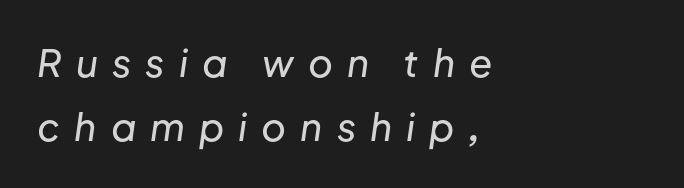
The image shows 38 px text type, italic (leaning right); set left-aligned, normal line spacing (1.69x), unusually wide letter spacing (+0.37 em), not underlined; low stroke contrast and a medium x-height.
